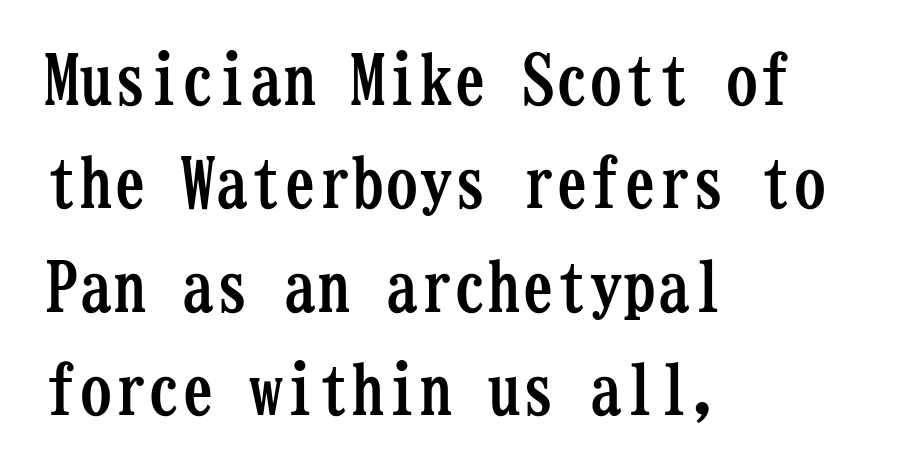
{"serif": "yes", "italic": "no", "bold": "yes", "weight": "semibold", "width": "condensed", "stroke_contrast": "low", "x_height": "medium", "monospaced": "yes", "underline": "no", "align": "left", "line_spacing": "normal", "line_spacing_ratio": 1.52, "letter_spacing": "normal", "letter_spacing_em": 0.0, "glyph_px": 68}
